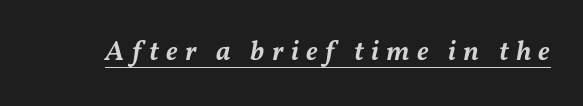
{"italic": "yes", "lean": "right", "slant_degrees": 11, "bold": "semi", "weight": "semibold", "width": "normal", "stroke_contrast": "medium", "x_height": "medium", "monospaced": "no", "underline": "yes", "letter_spacing": "wide", "letter_spacing_em": 0.26, "glyph_px": 28}
